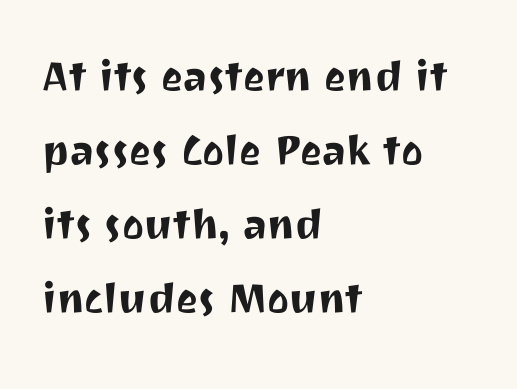
{"serif": "no", "italic": "no", "width": "normal", "stroke_contrast": "medium", "x_height": "medium", "monospaced": "no", "underline": "no", "align": "left", "line_spacing": "normal", "line_spacing_ratio": 1.42, "letter_spacing": "normal", "letter_spacing_em": 0.0, "glyph_px": 52}
